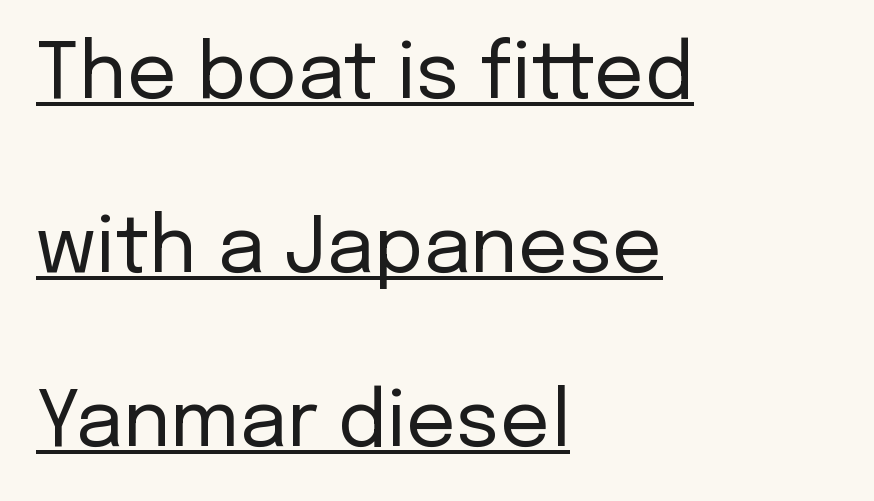
The image shows 78 px regular-weight sans-serif type, upright; set left-aligned, loose line spacing (2.23x), normal letter spacing, underlined; low stroke contrast and a medium x-height.
